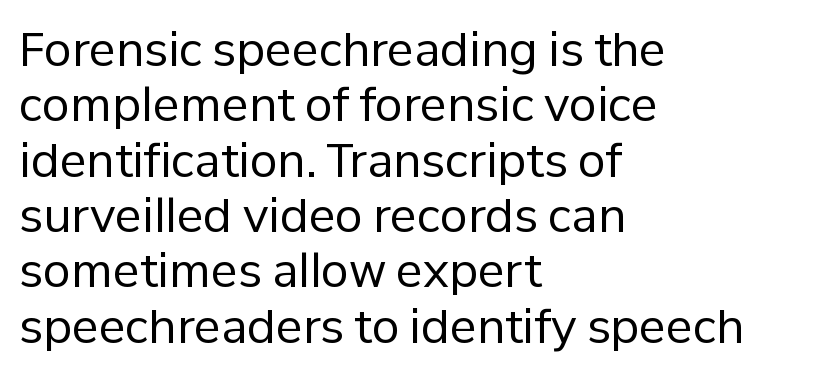
The image shows 45 px regular-weight sans-serif type, upright; set left-aligned, line spacing 1.23x, normal letter spacing, not underlined; low stroke contrast and a medium x-height.
